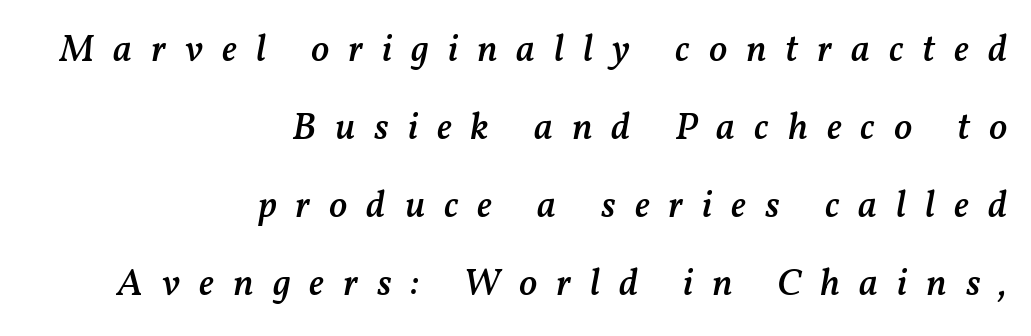
The letterforms stand isolated, each surrounded by extra space. What's the leading like? Stretched, with rows far apart. Slanted lettering throughout. Strokes here are thickened, but only to semibold level. The typesetter chose a ragged-left arrangement here.
